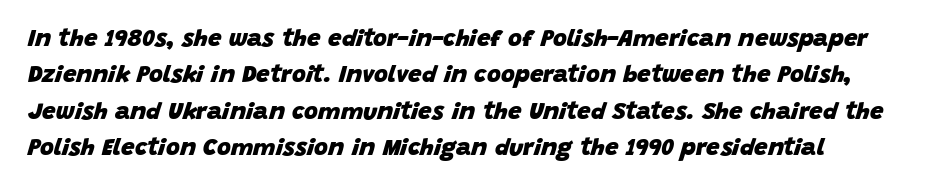
{"italic": "yes", "lean": "right", "slant_degrees": 15, "bold": "yes", "underline": "no", "line_spacing": "normal", "line_spacing_ratio": 1.52, "letter_spacing": "normal", "letter_spacing_em": 0.0, "glyph_px": 24}
